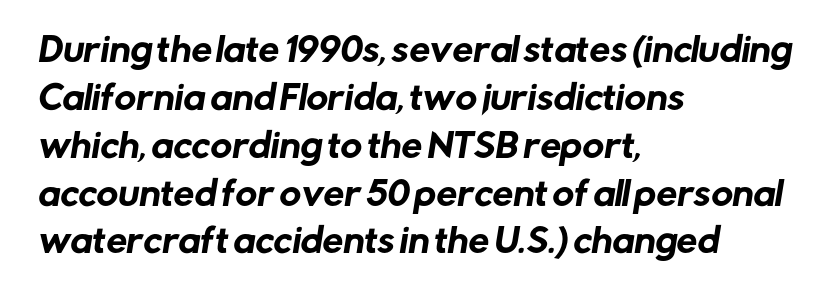
{"serif": "no", "width": "normal", "stroke_contrast": "low", "x_height": "medium", "monospaced": "no", "underline": "no", "align": "left", "line_spacing": "normal", "line_spacing_ratio": 1.45, "letter_spacing": "normal", "letter_spacing_em": 0.0, "glyph_px": 33}
